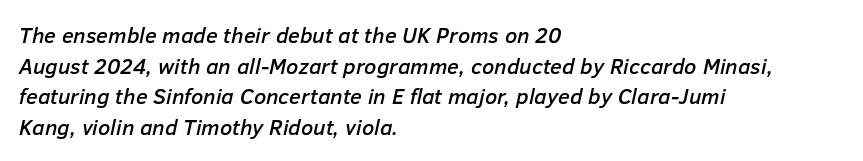
The image shows 22 px text type, italic (leaning right); set left-aligned, normal line spacing (1.39x), normal letter spacing, not underlined.
